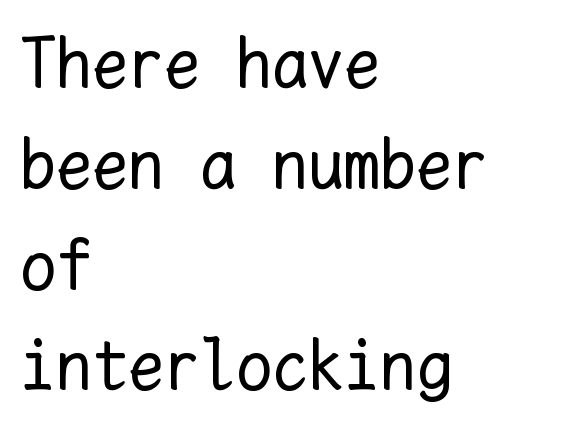
{"italic": "no", "bold": "no", "weight": "regular", "width": "normal", "stroke_contrast": "low", "x_height": "medium", "monospaced": "yes", "underline": "no", "align": "left", "line_spacing": "normal", "line_spacing_ratio": 1.4, "letter_spacing": "normal", "letter_spacing_em": 0.0, "glyph_px": 72}
